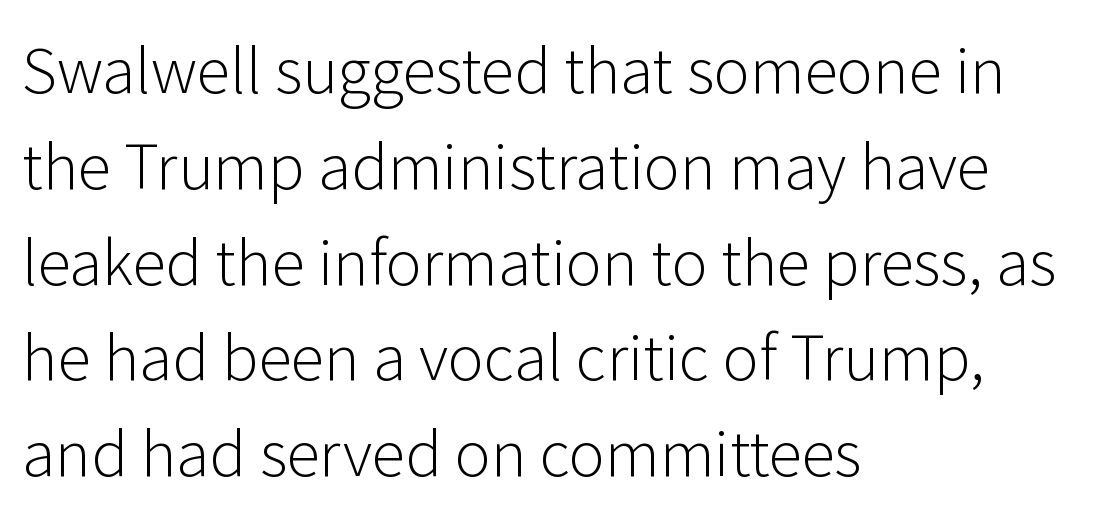
This is sans-serif lettering, the kind often seen on screens and signage. This rendering uses left alignment, leaving the right contour irregular. The string is rendered with underlining switched off. Stems and bowls with no extra thickness — not bold.
